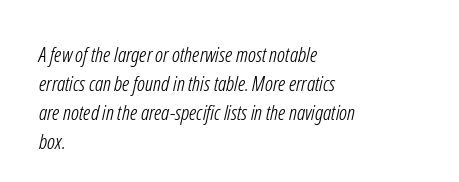
The image shows 21 px text type; set left-aligned, normal line spacing (1.38x), normal letter spacing, not underlined.
